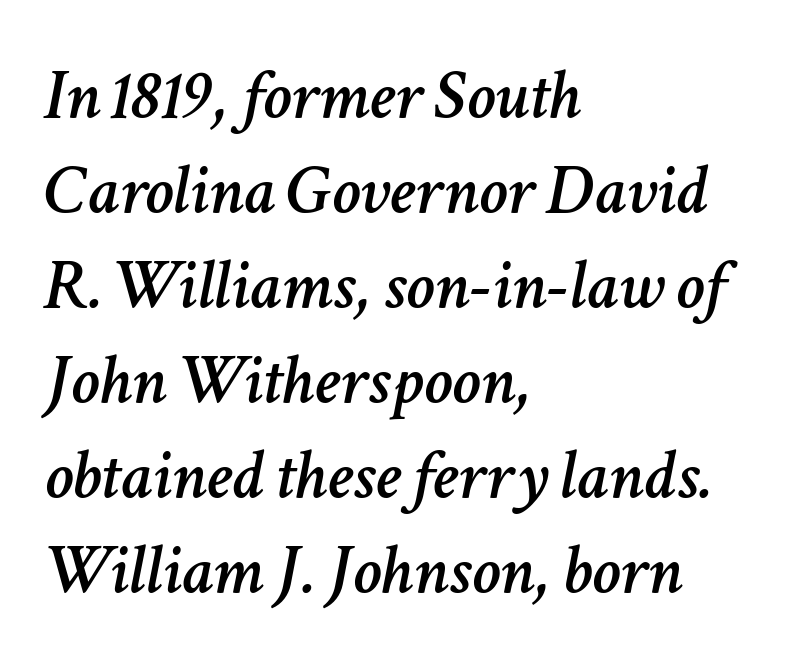
The image shows 72 px text type, italic (leaning right); set left-aligned, normal line spacing (1.32x), normal letter spacing, not underlined; low stroke contrast and a medium x-height.
